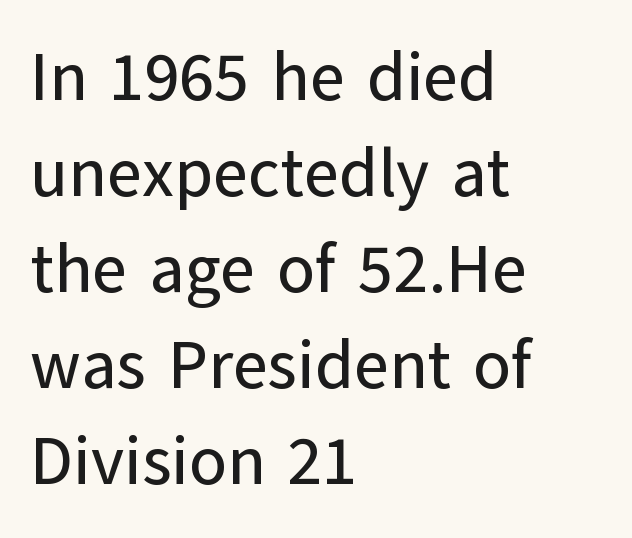
Q: Is the text italic (slanted)? A: No, it is upright.
Q: Is the typeface a serif or a sans-serif typeface? A: Sans-serif.
Q: Is the text underlined? A: No.
Q: How is the paragraph aligned? A: Left-aligned.
Q: Is the spacing between letters normal or unusually wide? A: Normal.
Q: Is the spacing between lines tight, normal or loose? A: Normal.
Q: Width (condensed, normal, or wide)? A: Normal.
Q: Stroke contrast? A: Low.
Q: x-height? A: Medium.
Q: Monospaced? A: No.
